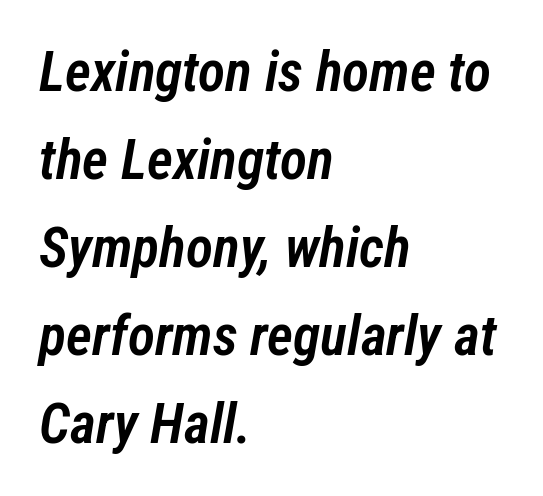
{"italic": "yes", "lean": "right", "slant_degrees": 12, "bold": "semi", "weight": "semibold", "width": "condensed", "stroke_contrast": "low", "x_height": "medium", "monospaced": "no", "underline": "no", "align": "left", "line_spacing": "normal", "line_spacing_ratio": 1.57, "letter_spacing": "normal", "letter_spacing_em": 0.0, "glyph_px": 56}
